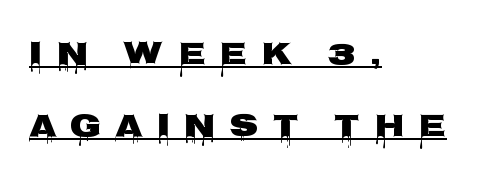
Airy leading. When letters stand straight like this, we call the style roman or upright. A classic flush-left, rag-right setting is used for this passage. Is this a fixed-width face? No — the glyphs have proportional, varying widths.
